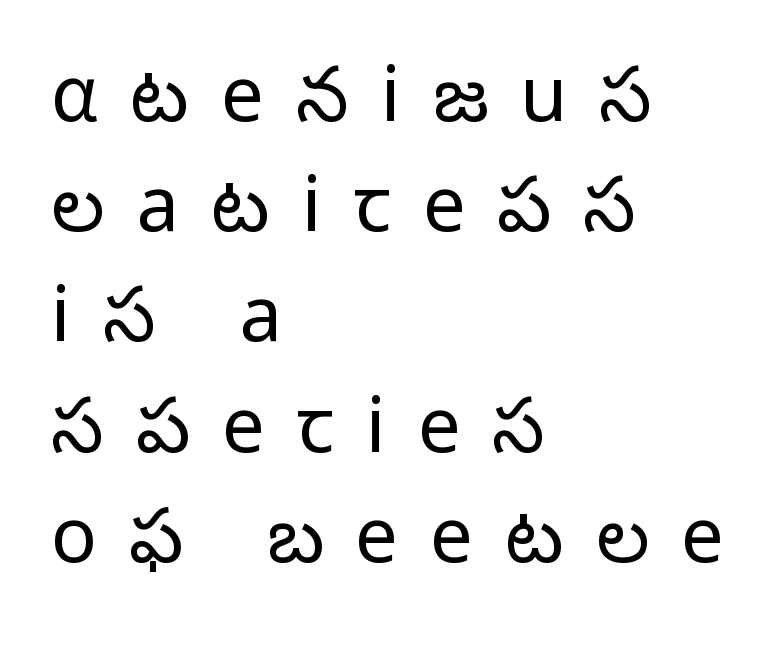
Q: Is the text bold? A: No.
Q: Is the text italic (slanted)? A: No, it is upright.
Q: Is the typeface a serif or a sans-serif typeface? A: Sans-serif.
Q: Is the text underlined? A: No.
Q: How is the paragraph aligned? A: Left-aligned.
Q: Is the spacing between letters normal or unusually wide? A: Unusually wide.
Q: Is the spacing between lines tight, normal or loose? A: Normal.
Q: Width (condensed, normal, or wide)? A: Normal.
Q: Stroke contrast? A: Low.
Q: x-height? A: Medium.
Q: Monospaced? A: No.
